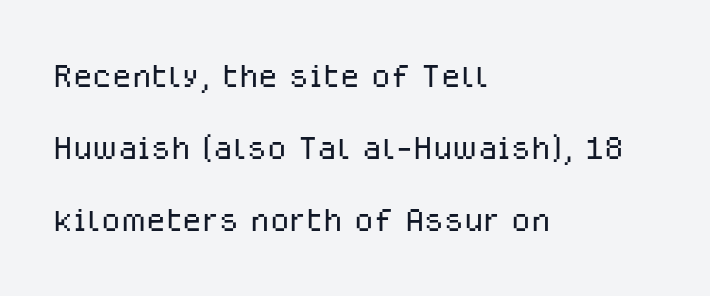
The image shows 45 px light sans-serif type, upright; set left-aligned, normal line spacing (1.6x), normal letter spacing, not underlined; low stroke contrast and a medium x-height.
